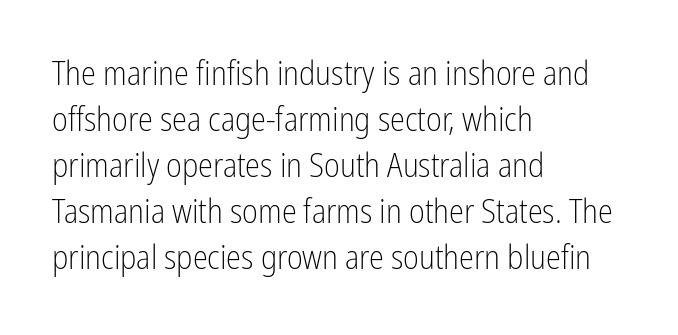
Q: Is the text bold? A: No.
Q: Is the text italic (slanted)? A: No, it is upright.
Q: Is the typeface a serif or a sans-serif typeface? A: Sans-serif.
Q: Is the text underlined? A: No.
Q: How is the paragraph aligned? A: Left-aligned.
Q: Is the spacing between letters normal or unusually wide? A: Normal.
Q: Is the spacing between lines tight, normal or loose? A: Normal.
Q: Width (condensed, normal, or wide)? A: Condensed.
Q: Stroke contrast? A: Low.
Q: x-height? A: Medium.
Q: Monospaced? A: No.
